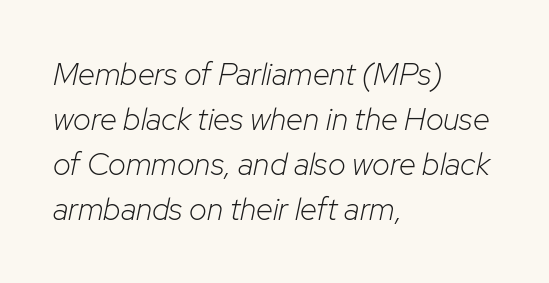
Q: Is the text bold? A: No.
Q: Is the text italic (slanted)? A: Yes, it leans right by about 12 degrees.
Q: Is the text underlined? A: No.
Q: How is the paragraph aligned? A: Left-aligned.
Q: Is the spacing between letters normal or unusually wide? A: Normal.
Q: Is the spacing between lines tight, normal or loose? A: Normal.
Q: Width (condensed, normal, or wide)? A: Normal.
Q: Stroke contrast? A: Low.
Q: x-height? A: Medium.
Q: Monospaced? A: No.
